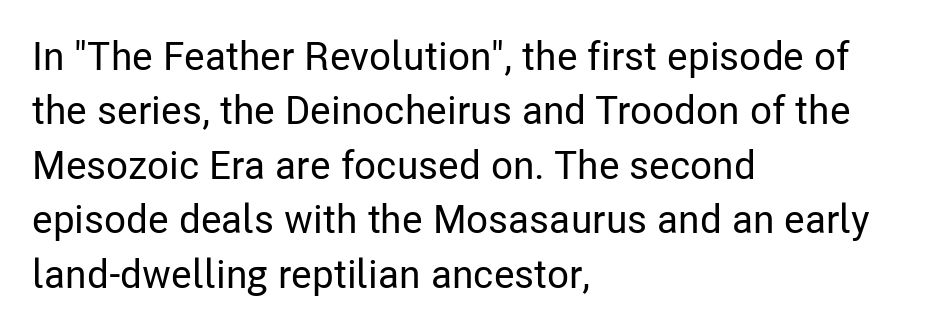
The image shows 40 px condensed sans-serif type, upright; set left-aligned, normal line spacing (1.36x), normal letter spacing, not underlined; low stroke contrast and a medium x-height.
